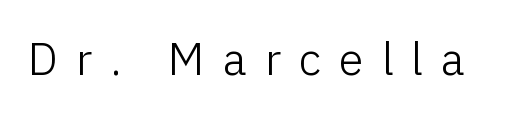
Q: Is the text bold? A: No.
Q: Is the text italic (slanted)? A: No, it is upright.
Q: Is the typeface a serif or a sans-serif typeface? A: Sans-serif.
Q: Is the text underlined? A: No.
Q: Is the spacing between letters normal or unusually wide? A: Unusually wide.
Q: Width (condensed, normal, or wide)? A: Normal.
Q: Stroke contrast? A: Low.
Q: x-height? A: Medium.
Q: Monospaced? A: No.
